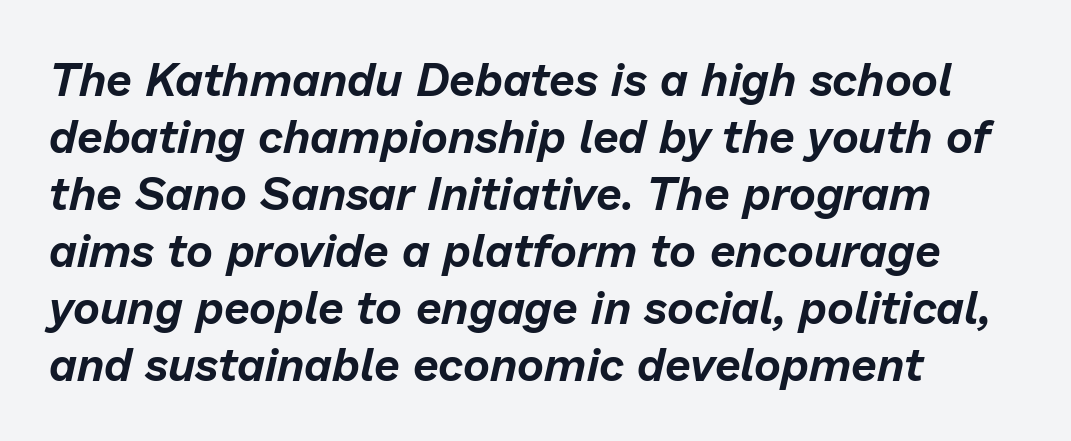
Alignment: flush left. The text carries the slant typical of an italic or oblique font. The passage shown is not underscored anywhere. These lines keep a tight, regular rhythm from letter to letter. Think of a printed novel: that variable character pitch is what you see here.
